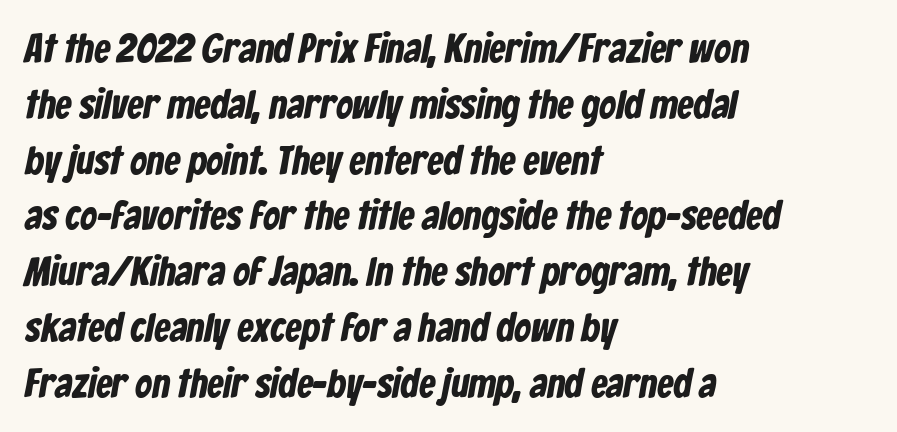
The image shows 41 px bold, condensed sans-serif type; set left-aligned, normal line spacing (1.36x), normal letter spacing, not underlined; low stroke contrast and a medium x-height.
